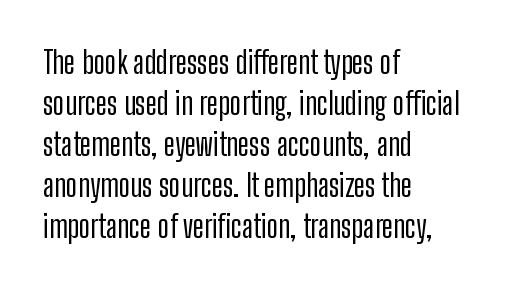
Q: Is the text italic (slanted)? A: No, it is upright.
Q: Is the typeface a serif or a sans-serif typeface? A: Sans-serif.
Q: Is the text underlined? A: No.
Q: How is the paragraph aligned? A: Left-aligned.
Q: Is the spacing between letters normal or unusually wide? A: Normal.
Q: Is the spacing between lines tight, normal or loose? A: Normal.
Q: Width (condensed, normal, or wide)? A: Condensed.
Q: Stroke contrast? A: Low.
Q: x-height? A: Medium.
Q: Monospaced? A: No.
